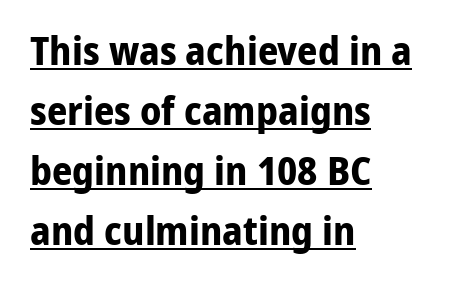
The image shows 40 px bold sans-serif type, upright; set left-aligned, normal line spacing (1.5x), normal letter spacing, underlined; low stroke contrast and a medium x-height.
